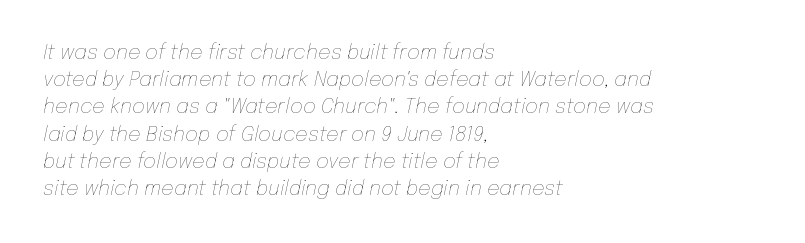
Q: Is the text bold? A: No.
Q: Is the text italic (slanted)? A: Yes, it leans right by about 12 degrees.
Q: Is the text underlined? A: No.
Q: How is the paragraph aligned? A: Left-aligned.
Q: Is the spacing between letters normal or unusually wide? A: Normal.
Q: Is the spacing between lines tight, normal or loose? A: Normal.
